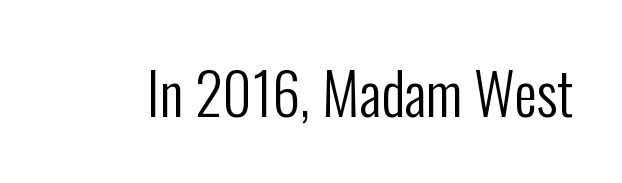
{"serif": "no", "italic": "no", "bold": "no", "weight": "regular", "width": "condensed", "stroke_contrast": "low", "x_height": "medium", "monospaced": "no", "underline": "no", "letter_spacing": "normal", "letter_spacing_em": 0.0, "glyph_px": 57}
